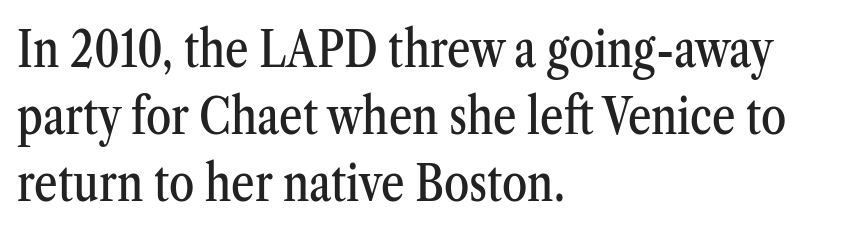
Here the glyphs are tracked normally, forming tight word shapes. Leading matches the norm, producing a regular column. Do the characters align in a grid? No, the font is proportional. Check where the strokes stop: tiny serifs finish them off. Casual observation: everything's shoved over to the left.
